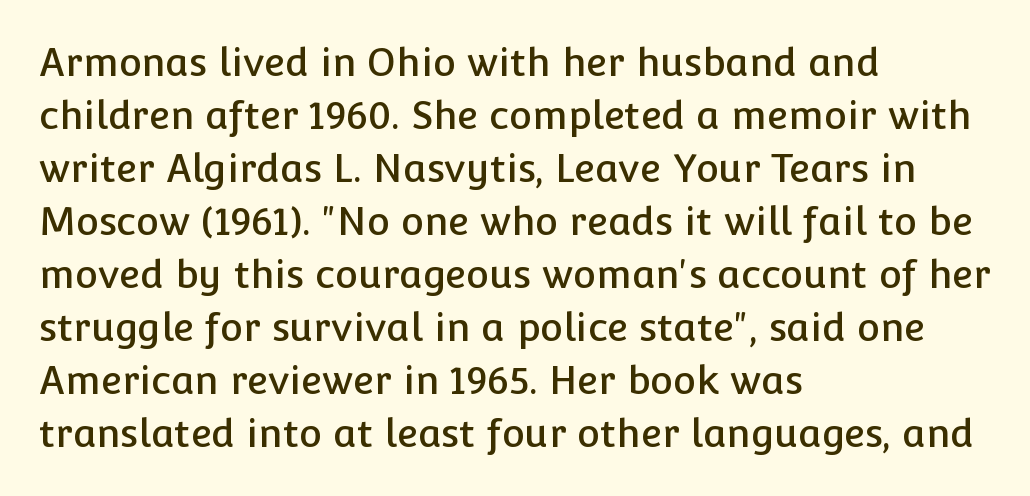
Varying glyph widths throughout — classic text-font behaviour. A sans-serif font was chosen for this passage. Anything drawn beneath the words? Only blank space. Normally led — the rows are evenly, conventionally spaced. If you drew a line through each stem, it would be perfectly vertical. The setting favours the left margin, as ordinary paragraphs usually do.
